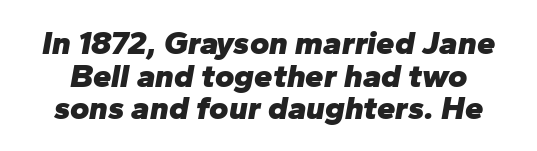
The space between consecutive lines is stingy. Italic? Definitely — the glyphs are oblique. The rendering uses natural spacing where letterforms have individual widths. The strokes are fattened all the way to bold. Words float on clear page, feet unadorned. The horizontal fit of the characters is conventional and even.
